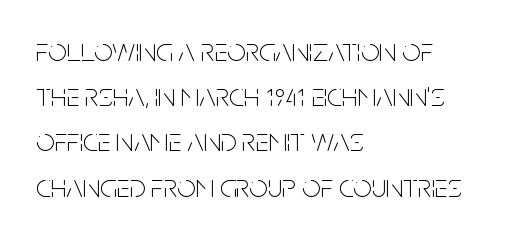
Q: Is the text bold? A: No.
Q: Is the text italic (slanted)? A: No, it is upright.
Q: Is the typeface a serif or a sans-serif typeface? A: Sans-serif.
Q: Is the text underlined? A: No.
Q: How is the paragraph aligned? A: Left-aligned.
Q: Is the spacing between letters normal or unusually wide? A: Normal.
Q: Is the spacing between lines tight, normal or loose? A: Normal.
Q: Width (condensed, normal, or wide)? A: Condensed.
Q: Stroke contrast? A: Low.
Q: x-height? A: Large.
Q: Monospaced? A: No.
